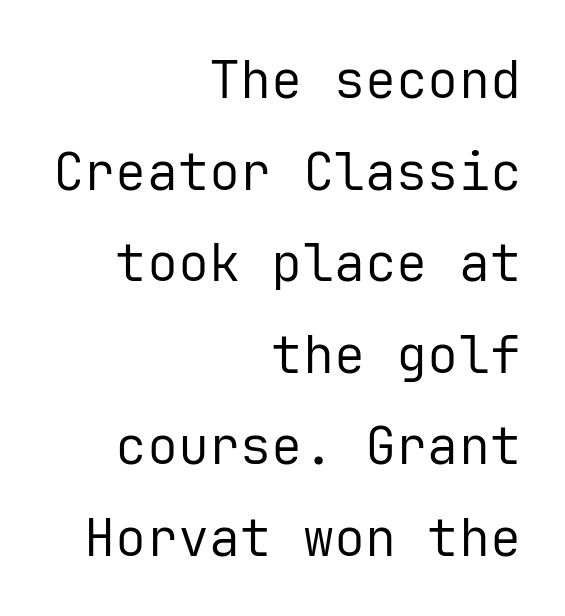
Does the copy run flush right? Yes — the right margin is perfectly even. This sample uses plain, unmodified letter spacing. You could count columns in this text — the font is strictly monospaced. The letters stand upright; this is a roman face.
